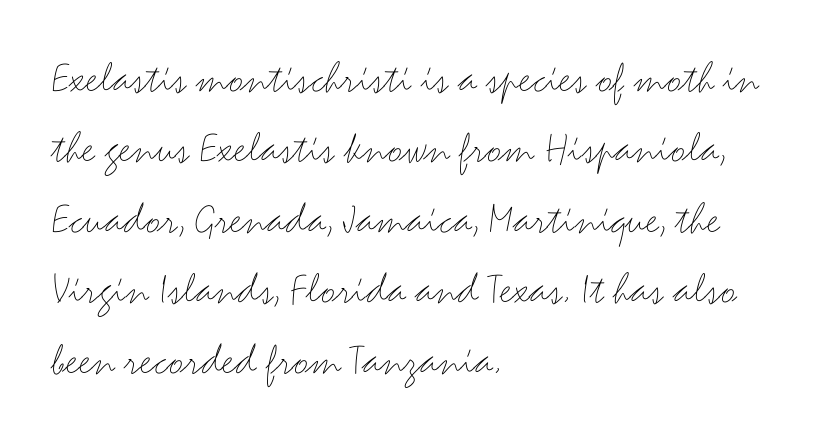
{"serif": "no", "bold": "no", "weight": "thin", "width": "wide", "stroke_contrast": "medium", "x_height": "small", "monospaced": "no", "underline": "no", "align": "left", "line_spacing": "normal", "line_spacing_ratio": 1.53, "letter_spacing": "normal", "letter_spacing_em": 0.0, "glyph_px": 46}
